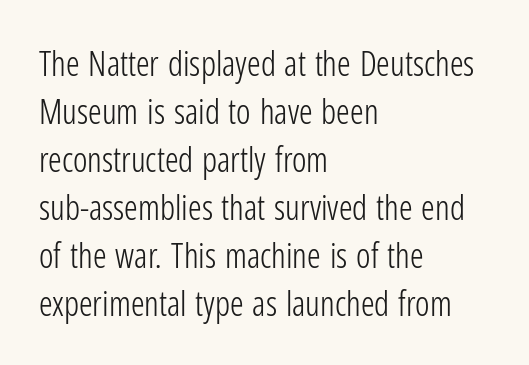
The image shows 34 px light, condensed sans-serif type, upright; set left-aligned, normal line spacing (1.41x), normal letter spacing, not underlined; low stroke contrast and a medium x-height.
